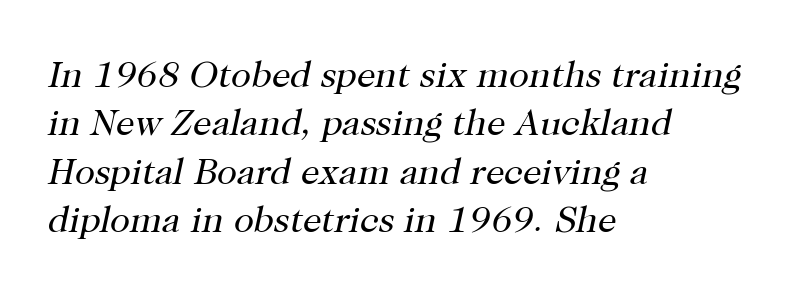
{"serif": "yes", "italic": "yes", "lean": "right", "slant_degrees": 12, "bold": "no", "weight": "regular", "width": "normal", "stroke_contrast": "high", "x_height": "medium", "monospaced": "no", "underline": "no", "align": "left", "line_spacing": "normal", "line_spacing_ratio": 1.31, "letter_spacing": "normal", "letter_spacing_em": 0.0, "glyph_px": 37}
